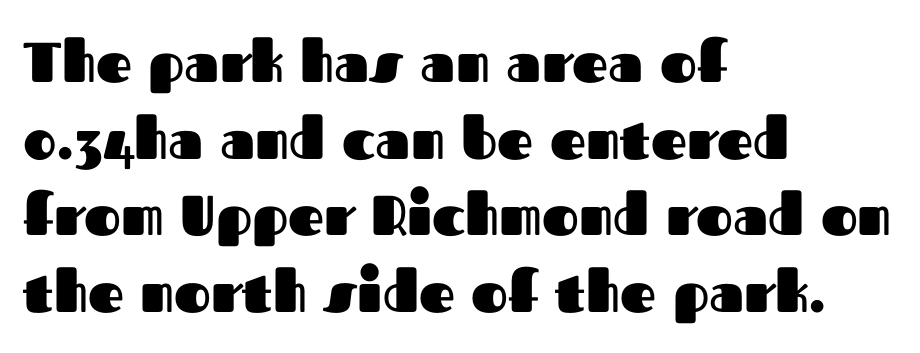
Compared with a centered layout, this one pins lines to the left instead. The zone under the glyphs is completely vacant. Observe the absence of serifs on each vertical stroke in this sample. The line texture is even and compact thanks to regular tracking. When letters stand straight like this, we call the style roman or upright. The space between consecutive lines is moderate.
